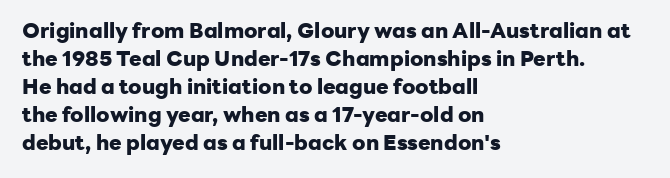
{"italic": "no", "bold": "yes", "underline": "no", "align": "left", "line_spacing": "normal", "line_spacing_ratio": 1.33, "letter_spacing": "normal", "letter_spacing_em": 0.0, "glyph_px": 21}
